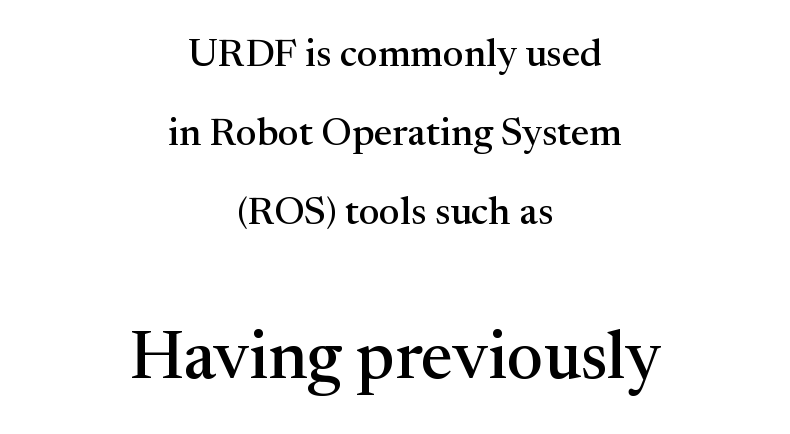
Q: Is the text italic (slanted)? A: No, it is upright.
Q: Is the typeface a serif or a sans-serif typeface? A: Serif.
Q: Is the text underlined? A: No.
Q: How is the paragraph aligned? A: Centered.
Q: Is the spacing between letters normal or unusually wide? A: Normal.
Q: Is the spacing between lines tight, normal or loose? A: Loose.
Q: Which block of text is set in a larger size, the first (top) or the second (bottom)? A: The second (bottom) one.
Q: Width (condensed, normal, or wide)? A: Normal.
Q: Stroke contrast? A: Medium.
Q: x-height? A: Medium.
Q: Monospaced? A: No.
